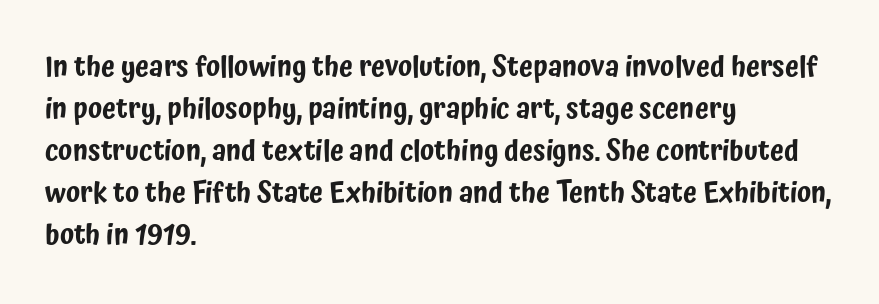
{"serif": "no", "italic": "no", "width": "condensed", "stroke_contrast": "low", "x_height": "medium", "monospaced": "no", "underline": "no", "align": "left", "line_spacing": "normal", "line_spacing_ratio": 1.5, "letter_spacing": "normal", "letter_spacing_em": 0.0, "glyph_px": 28}
